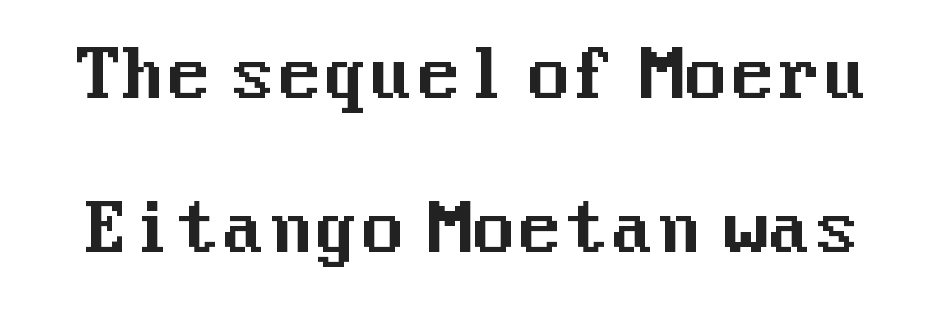
The image shows 67 px sans-serif type, upright; set loose line spacing (2.3x), normal letter spacing, not underlined; medium stroke contrast and a medium x-height.
